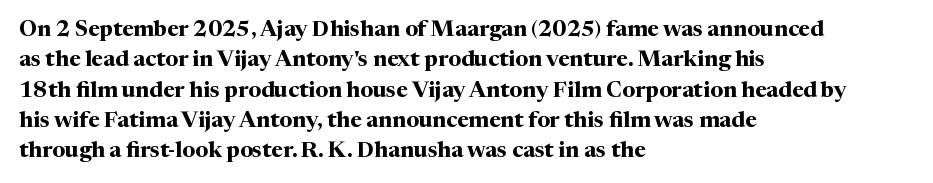
Q: Is the text bold? A: Yes.
Q: Is the text italic (slanted)? A: No, it is upright.
Q: Is the text underlined? A: No.
Q: How is the paragraph aligned? A: Left-aligned.
Q: Is the spacing between letters normal or unusually wide? A: Normal.
Q: Is the spacing between lines tight, normal or loose? A: Normal.
